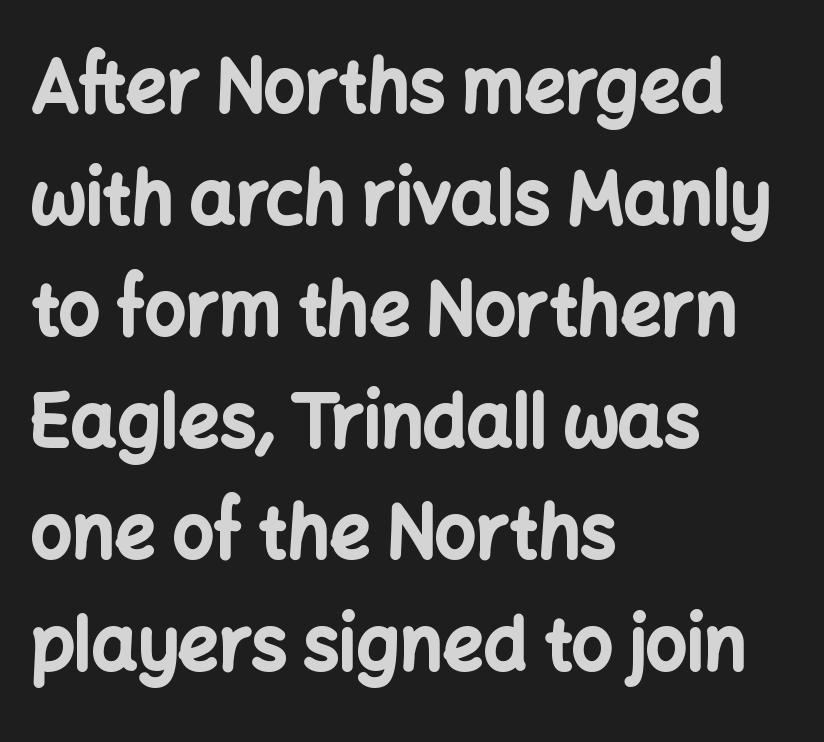
Q: Is the text bold? A: Yes.
Q: Is the text italic (slanted)? A: No, it is upright.
Q: Is the typeface a serif or a sans-serif typeface? A: Sans-serif.
Q: Is the text underlined? A: No.
Q: How is the paragraph aligned? A: Left-aligned.
Q: Is the spacing between letters normal or unusually wide? A: Normal.
Q: Is the spacing between lines tight, normal or loose? A: Normal.
Q: Width (condensed, normal, or wide)? A: Normal.
Q: Stroke contrast? A: Low.
Q: x-height? A: Medium.
Q: Monospaced? A: No.
